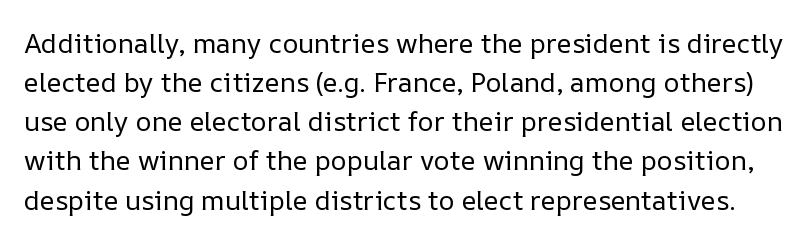
{"italic": "no", "bold": "no", "underline": "no", "line_spacing": "normal", "line_spacing_ratio": 1.45, "letter_spacing": "normal", "letter_spacing_em": 0.0, "glyph_px": 27}
